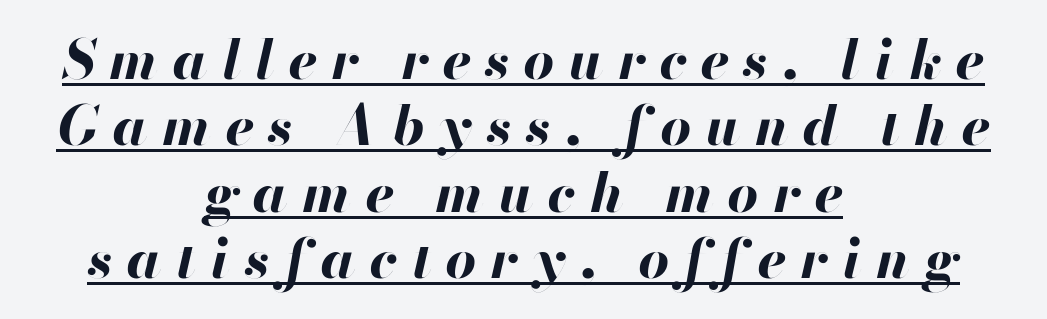
The image shows 54 px bold type, italic (leaning right); set centered, line spacing 1.23x, unusually wide letter spacing (+0.26 em), underlined; high stroke contrast and a small x-height.
